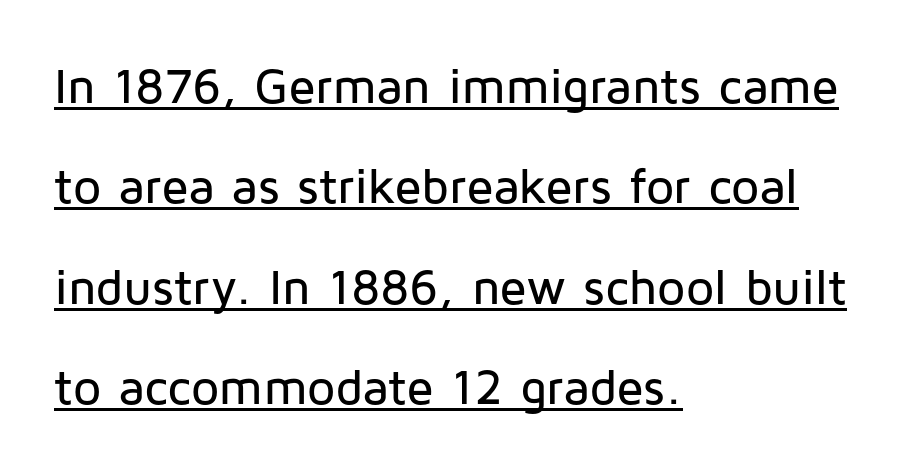
Q: Is the text italic (slanted)? A: No, it is upright.
Q: Is the typeface a serif or a sans-serif typeface? A: Sans-serif.
Q: Is the text underlined? A: Yes.
Q: How is the paragraph aligned? A: Left-aligned.
Q: Is the spacing between letters normal or unusually wide? A: Normal.
Q: Is the spacing between lines tight, normal or loose? A: Loose.
Q: Width (condensed, normal, or wide)? A: Normal.
Q: Stroke contrast? A: Low.
Q: x-height? A: Medium.
Q: Monospaced? A: No.
